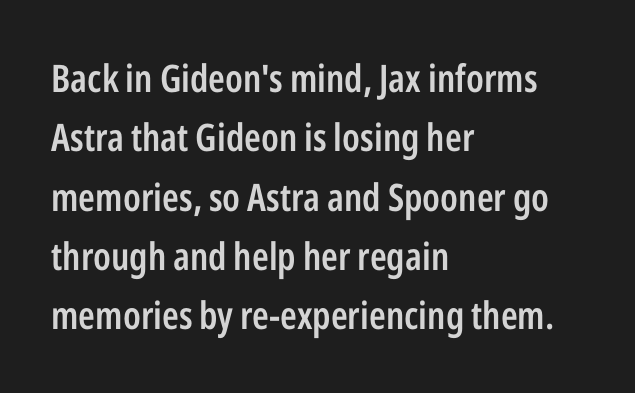
{"serif": "no", "italic": "no", "bold": "semi", "weight": "semibold", "width": "condensed", "stroke_contrast": "low", "x_height": "medium", "monospaced": "no", "underline": "no", "align": "left", "line_spacing": "normal", "line_spacing_ratio": 1.56, "letter_spacing": "normal", "letter_spacing_em": 0.0, "glyph_px": 38}
